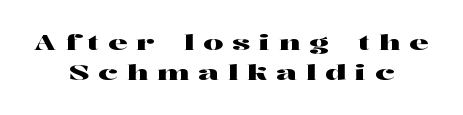
Normally led — the rows are evenly, conventionally spaced. Which margin do the lines hug? Neither — every line sits in the middle. The face used here is rendered with a markedly widened letterfit. Do the letters lean? They stand straight. Anything drawn beneath the words? Only blank space.
